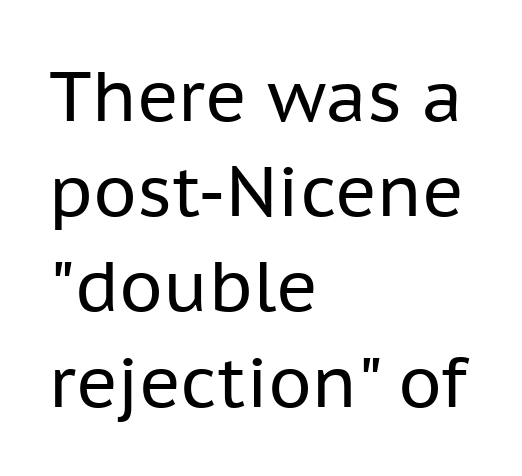
This rendering features lettering with no underline. Vertical stems look standard width or narrower in stroke. Characters remain perfectly vertical along every line. Is the block centered? No — it sits flush against the left margin. Reading down the column, the eye jumps a familiar distance to each next line.
